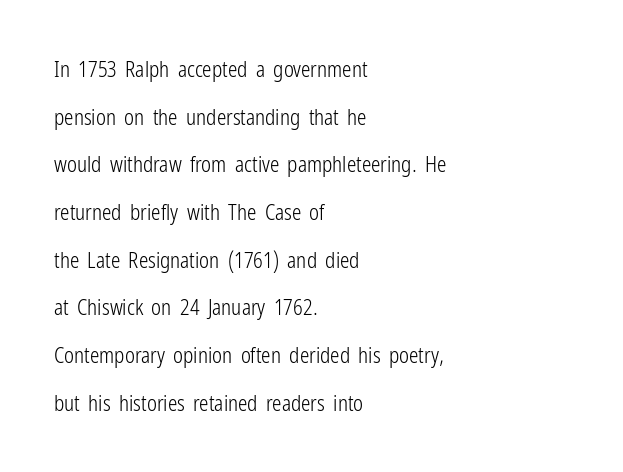
{"italic": "no", "bold": "no", "underline": "no", "align": "left", "line_spacing": "loose", "line_spacing_ratio": 2.27, "letter_spacing": "normal", "letter_spacing_em": 0.0, "glyph_px": 21}
